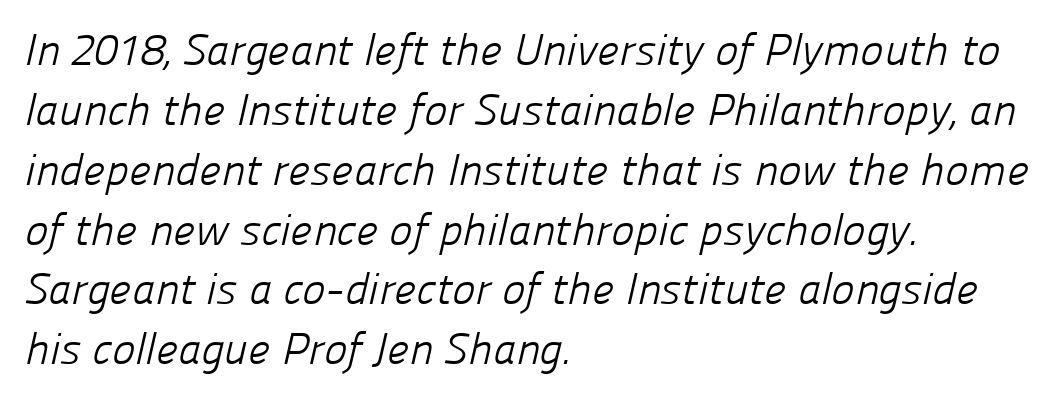
{"serif": "no", "bold": "no", "weight": "light", "width": "normal", "stroke_contrast": "low", "x_height": "medium", "monospaced": "no", "underline": "no", "align": "left", "line_spacing": "normal", "line_spacing_ratio": 1.36, "letter_spacing": "normal", "letter_spacing_em": 0.0, "glyph_px": 44}
